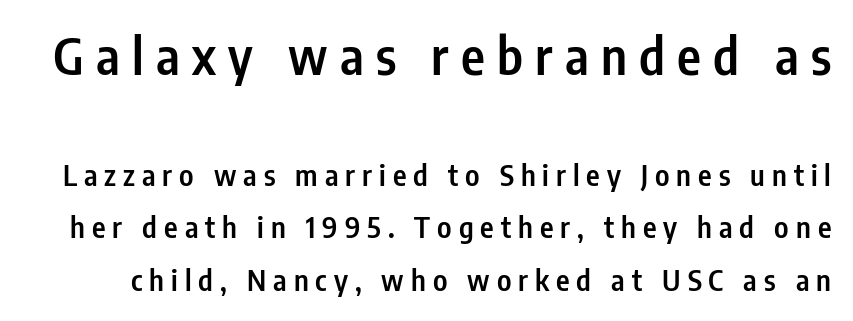
The letters stand straight up with perfectly vertical stems. Its strokes are somewhat broadened, the hallmark of semibold type. Large over small — that's the arrangement of the two blocks here. Glyph-to-glyph distance is far greater than everyday printed text. Descenders are the only things crossing below the line.
